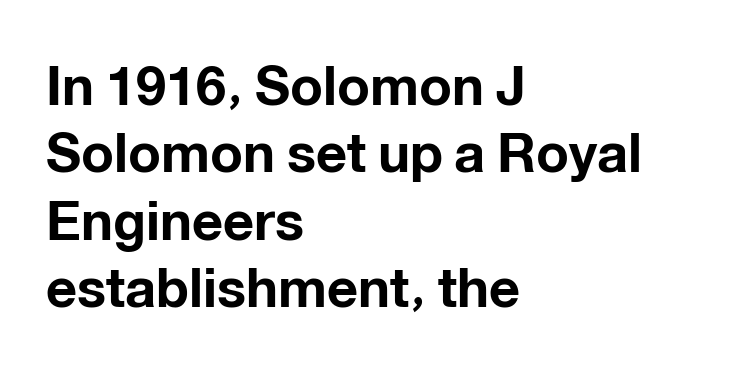
The characters look thick and weighty, a clear bold. This rendering features lettering with no underline. Examine the stroke ends and you'll find no serifs. Notice how descenders clear the ascenders below comfortably — that's standard leading. Here the glyphs are tracked normally, forming tight word shapes. Characters remain perfectly vertical along every line.
